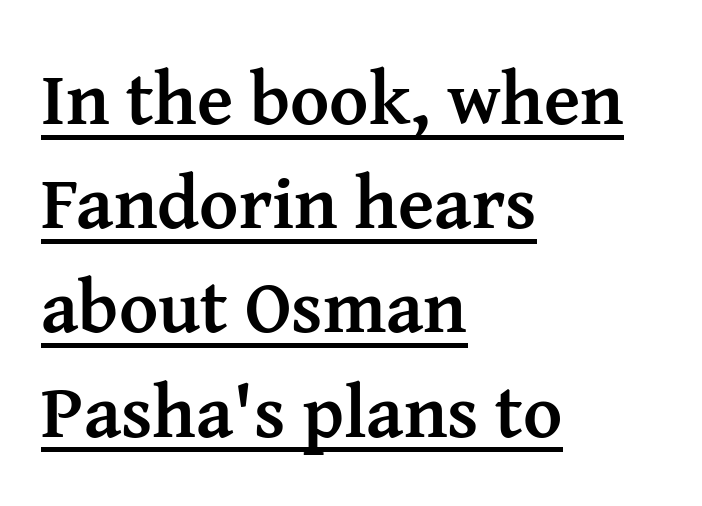
The image shows 75 px semibold serif type, upright; set left-aligned, normal line spacing (1.39x), normal letter spacing, underlined; medium stroke contrast and a medium x-height.
